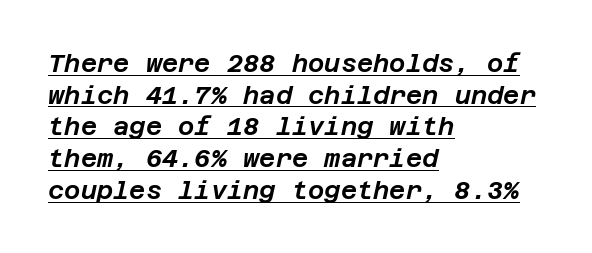
Q: Is the text italic (slanted)? A: Yes, it leans right by about 12 degrees.
Q: Is the text underlined? A: Yes.
Q: How is the paragraph aligned? A: Left-aligned.
Q: Is the spacing between letters normal or unusually wide? A: Normal.
Q: Is the spacing between lines tight, normal or loose? A: Normal.
